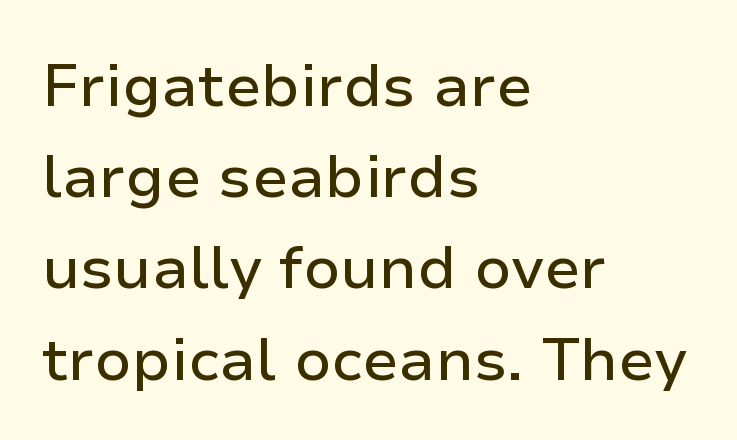
The image shows 60 px sans-serif type, upright; set left-aligned, normal line spacing (1.52x), normal letter spacing, not underlined; low stroke contrast and a medium x-height.
